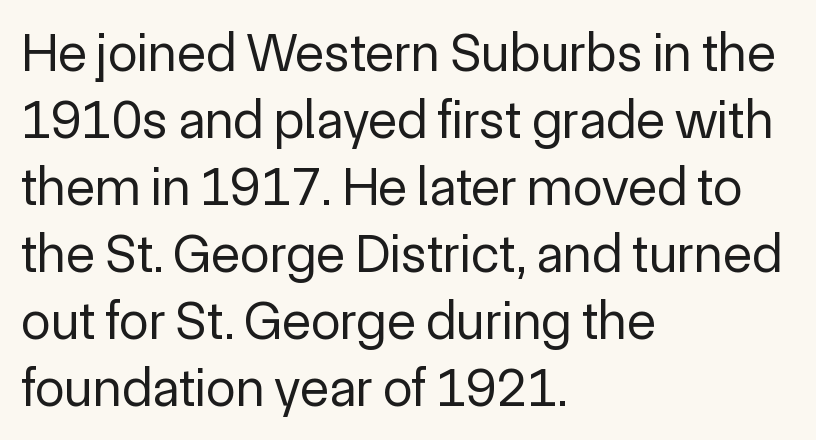
Q: Is the text bold? A: No.
Q: Is the text italic (slanted)? A: No, it is upright.
Q: Is the typeface a serif or a sans-serif typeface? A: Sans-serif.
Q: Is the text underlined? A: No.
Q: How is the paragraph aligned? A: Left-aligned.
Q: Is the spacing between letters normal or unusually wide? A: Normal.
Q: Width (condensed, normal, or wide)? A: Normal.
Q: x-height? A: Medium.
Q: Monospaced? A: No.
